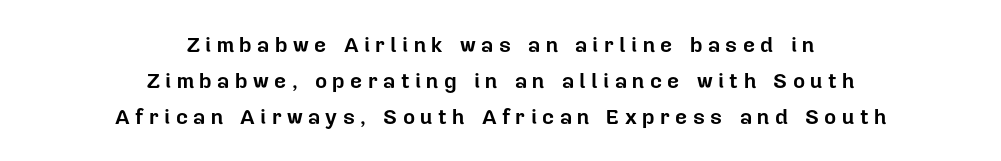
Q: Is the text bold? A: Yes.
Q: Is the text italic (slanted)? A: No, it is upright.
Q: Is the text underlined? A: No.
Q: How is the paragraph aligned? A: Centered.
Q: Is the spacing between letters normal or unusually wide? A: Unusually wide.
